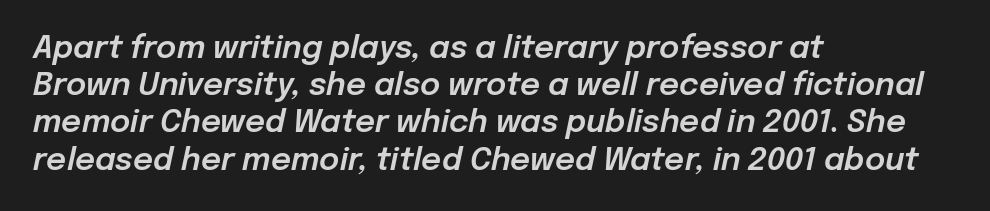
The letters advance in unequal steps, a hallmark of proportional type. Descenders hang freely into open space. Yep, that's italic — everything's leaning. What stands out about the letter spacing? Nothing — it is the standard amount.
